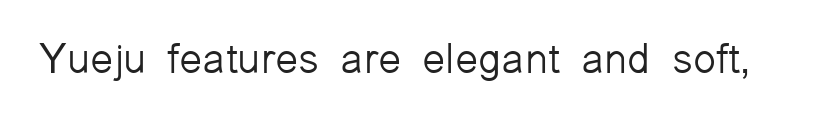
Descender tails drop into unmarked territory. The typeface chosen for these lines omits serifs. This is not heavy type; no bold has been used. Observe the ordinary spacing: letters are neighbours, not strangers. Tall strokes in this sample are plumb rather than angled.
